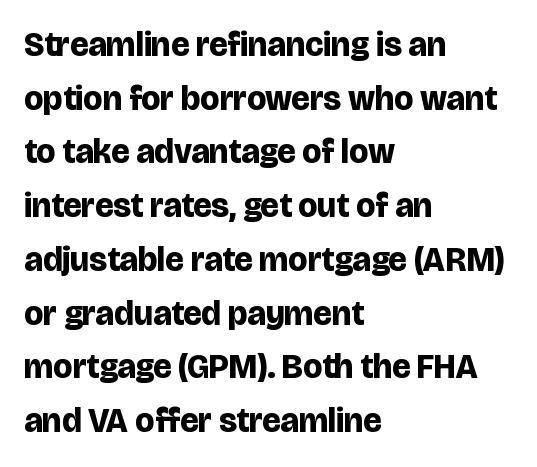
Characters follow at the spacing the type designer built in. Does the leading feel generous? No, just average. These lines were composed using upright roman letters. Weight: bold. Words float on clear page, feet unadorned. The typeface chosen for these lines omits serifs.
